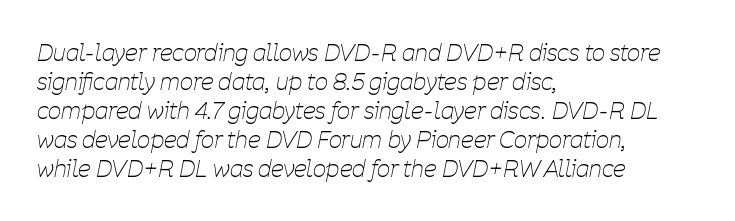
Q: Is the text bold? A: No.
Q: Is the text italic (slanted)? A: Yes, it leans right by about 11 degrees.
Q: Is the text underlined? A: No.
Q: How is the paragraph aligned? A: Left-aligned.
Q: Is the spacing between letters normal or unusually wide? A: Normal.
Q: Is the spacing between lines tight, normal or loose? A: Normal.
